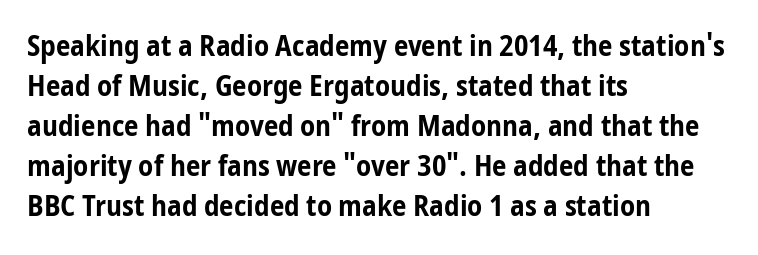
The image shows 29 px bold, condensed sans-serif type, upright; set left-aligned, normal line spacing (1.38x), normal letter spacing, not underlined; low stroke contrast and a medium x-height.
